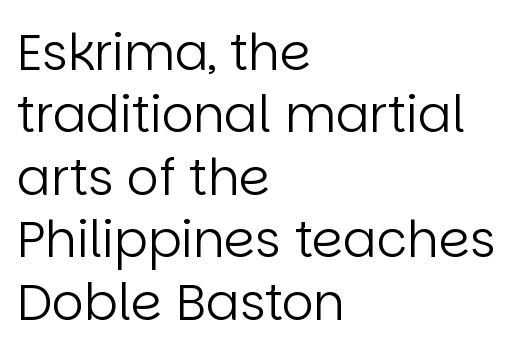
The image shows 50 px regular-weight sans-serif type, upright; set left-aligned, normal line spacing (1.25x), normal letter spacing, not underlined; low stroke contrast and a large x-height.
